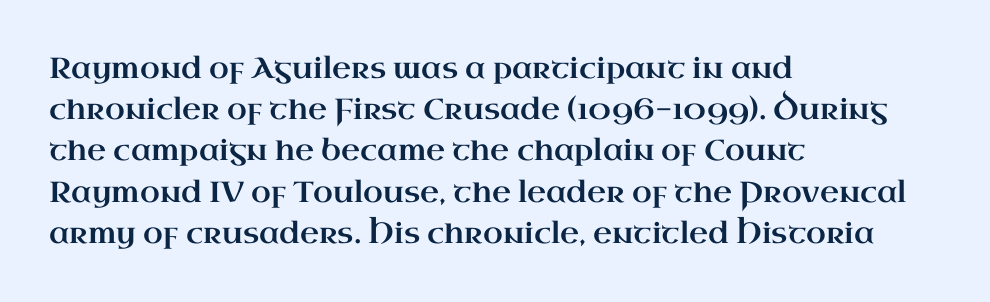
The image shows 29 px wide serif type, upright; set left-aligned, normal line spacing (1.42x), normal letter spacing, not underlined; high stroke contrast and a small x-height.
